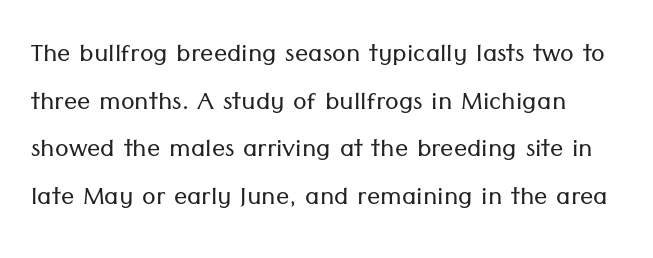
The glyphs are unaccompanied by any horizontal stroke below them. Weight: in the light-to-regular range. Every character sits straight up, as roman type does. Are there feet on the stems? There aren't — it's a sans. A typesetter would call this proportional, since set widths differ per character. The gaps between neighbouring characters are ordinary and unremarkable.
